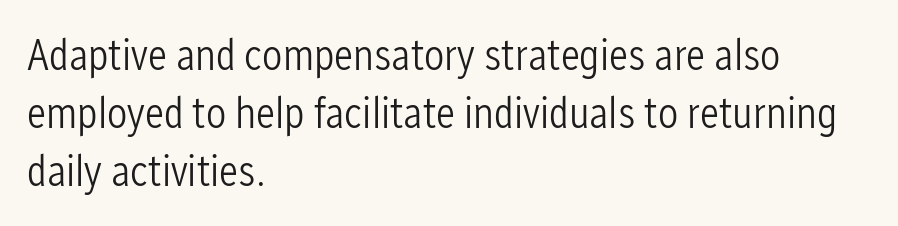
{"serif": "no", "italic": "no", "bold": "no", "weight": "light", "width": "condensed", "stroke_contrast": "low", "x_height": "medium", "monospaced": "no", "underline": "no", "align": "left", "line_spacing": "normal", "line_spacing_ratio": 1.29, "letter_spacing": "normal", "letter_spacing_em": 0.0, "glyph_px": 45}
